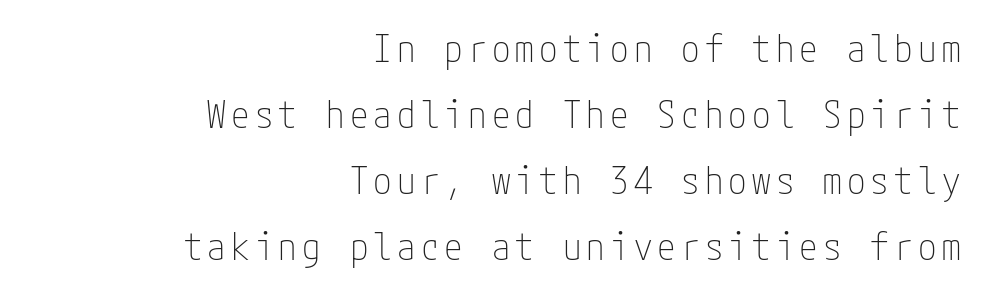
The axis of the letterforms is exactly vertical. Type style note: lacks serifs. Compared with a flush-left layout, this one pins lines to the opposite, right side. The font is comparable to plain body text, perhaps lighter. The string is rendered with underlining switched off.
